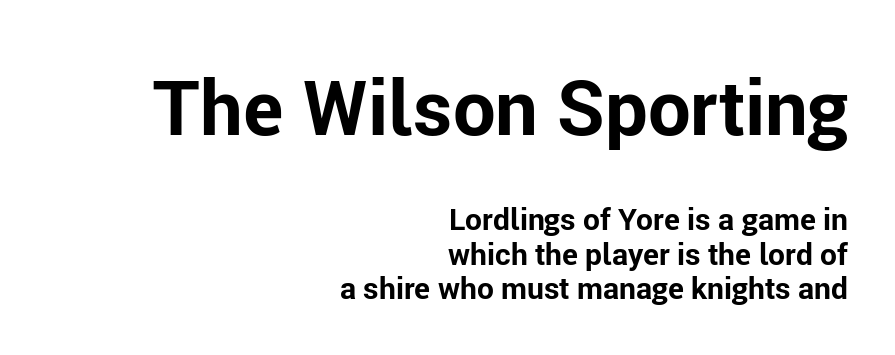
Q: Is the text bold? A: Yes.
Q: Is the text italic (slanted)? A: No, it is upright.
Q: Is the typeface a serif or a sans-serif typeface? A: Sans-serif.
Q: Is the text underlined? A: No.
Q: How is the paragraph aligned? A: Right-aligned.
Q: Is the spacing between letters normal or unusually wide? A: Normal.
Q: Is the spacing between lines tight, normal or loose? A: Tight.
Q: Which block of text is set in a larger size, the first (top) or the second (bottom)? A: The first (top) one.
Q: Width (condensed, normal, or wide)? A: Normal.
Q: Stroke contrast? A: Low.
Q: x-height? A: Medium.
Q: Monospaced? A: No.
